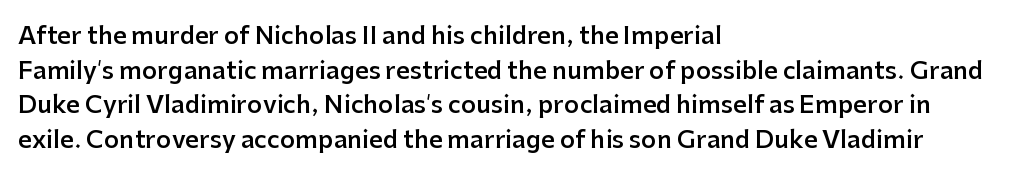
{"italic": "no", "bold": "semi", "underline": "no", "align": "left", "line_spacing": "normal", "line_spacing_ratio": 1.44, "letter_spacing": "normal", "letter_spacing_em": 0.0, "glyph_px": 24}
